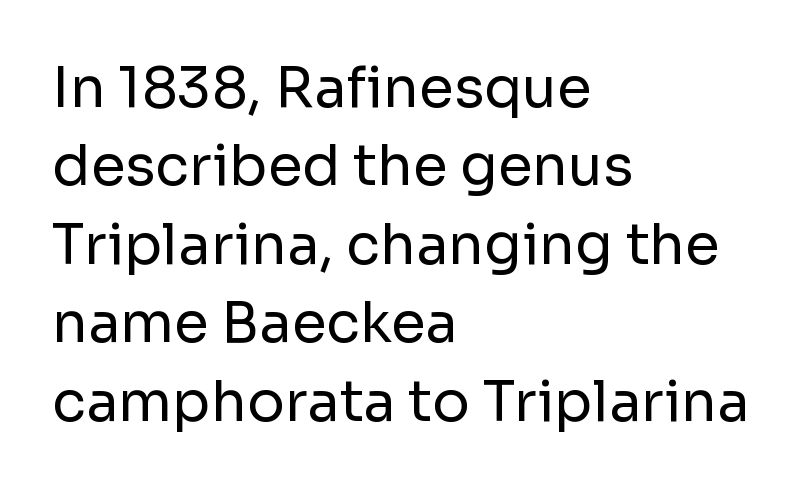
{"serif": "no", "italic": "no", "bold": "no", "weight": "regular", "width": "normal", "stroke_contrast": "low", "x_height": "medium", "monospaced": "no", "underline": "no", "align": "left", "line_spacing": "normal", "line_spacing_ratio": 1.4, "letter_spacing": "normal", "letter_spacing_em": 0.0, "glyph_px": 56}
